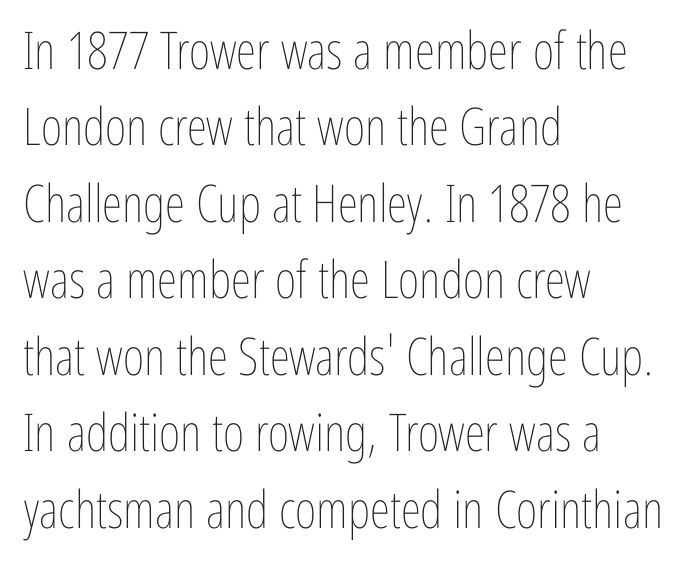
These lines are rendered in a variable-pitch font. Bold? No — there's no thickening of the strokes. Check the space under the baseline: it is left empty. The rag falls on the right side of this text block. The gaps between neighbouring characters are ordinary and unremarkable. Regarding leading, the lines here are spaced in the standard way.
